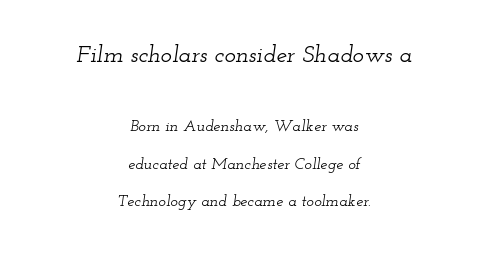
Q: Is the text italic (slanted)? A: Yes, it leans right by about 12 degrees.
Q: Is the text underlined? A: No.
Q: How is the paragraph aligned? A: Centered.
Q: Is the spacing between letters normal or unusually wide? A: Normal.
Q: Is the spacing between lines tight, normal or loose? A: Loose.
Q: Which block of text is set in a larger size, the first (top) or the second (bottom)? A: The first (top) one.
